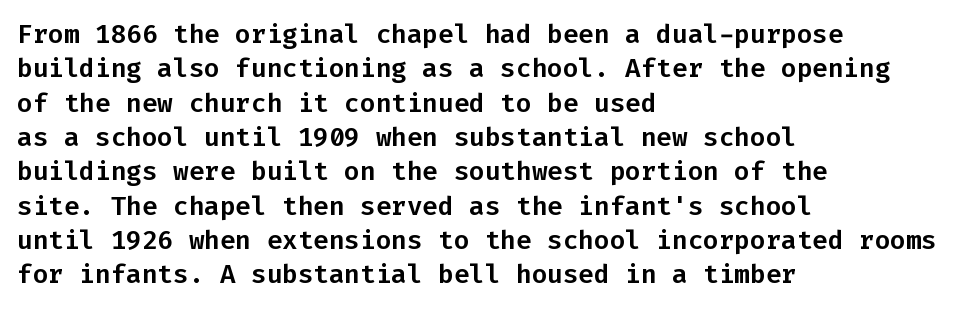
Q: Is the text italic (slanted)? A: No, it is upright.
Q: Is the text underlined? A: No.
Q: How is the paragraph aligned? A: Left-aligned.
Q: Is the spacing between letters normal or unusually wide? A: Normal.
Q: Is the spacing between lines tight, normal or loose? A: Normal.
